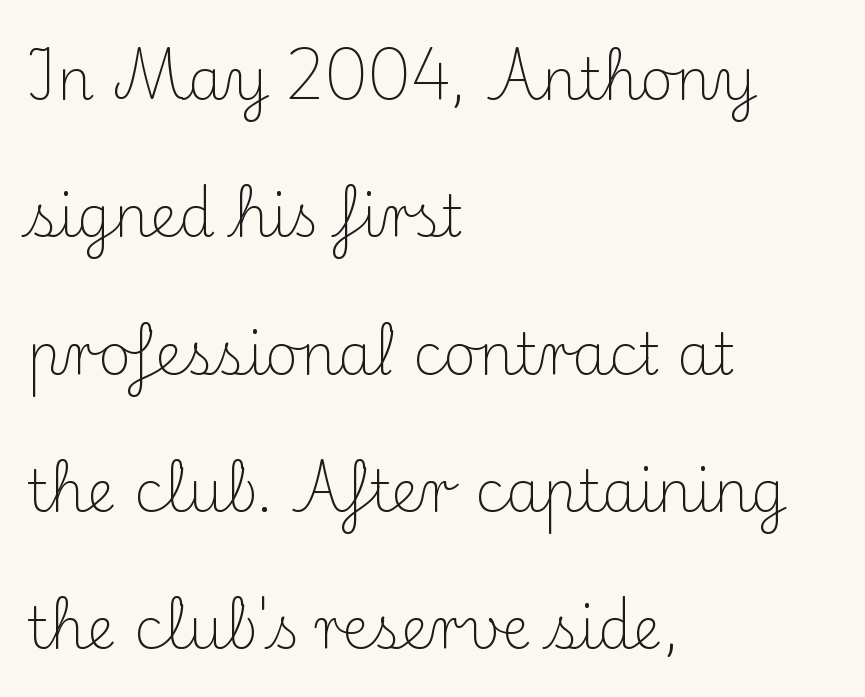
Q: Is the text bold? A: No.
Q: Is the text italic (slanted)? A: No, it is upright.
Q: Is the typeface a serif or a sans-serif typeface? A: Serif.
Q: Is the text underlined? A: No.
Q: How is the paragraph aligned? A: Left-aligned.
Q: Is the spacing between letters normal or unusually wide? A: Normal.
Q: Is the spacing between lines tight, normal or loose? A: Loose.
Q: Width (condensed, normal, or wide)? A: Normal.
Q: Stroke contrast? A: Medium.
Q: x-height? A: Small.
Q: Monospaced? A: No.
